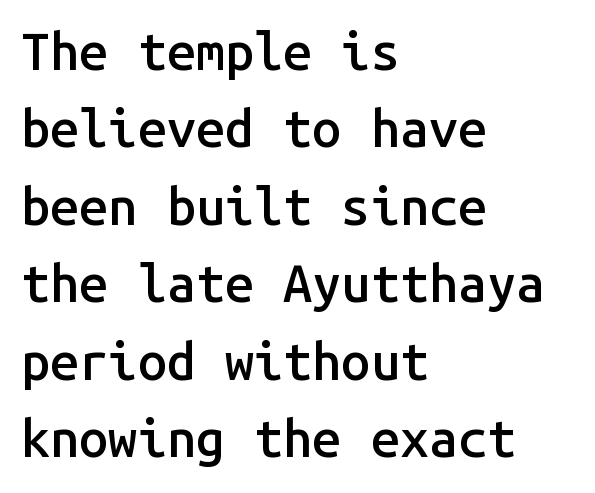
I'd describe the lettering as semibold — firm but not a full bold. The compositor pushed each line to the left boundary. Grotesque or geometric, the face here clearly has no serifs. The rendering uses typewriter-style spacing with identical character cells. A typesetter would mark this as roman, not italic. One glance says typical: line gaps are just what's usual.
